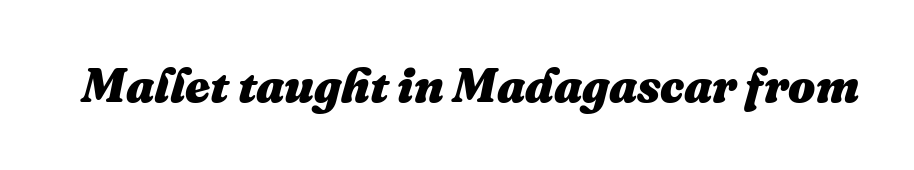
{"italic": "yes", "lean": "right", "slant_degrees": 16, "bold": "yes", "weight": "heavy", "width": "normal", "stroke_contrast": "medium", "x_height": "medium", "monospaced": "no", "underline": "no", "letter_spacing": "normal", "letter_spacing_em": 0.0, "glyph_px": 48}
